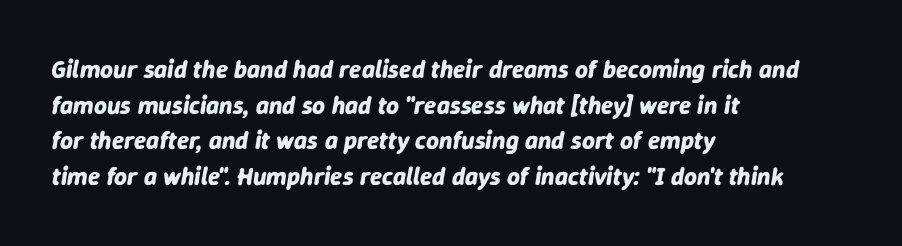
The image shows 25 px bold type, italic (leaning right); set left-aligned, normal line spacing (1.43x), normal letter spacing, not underlined.
